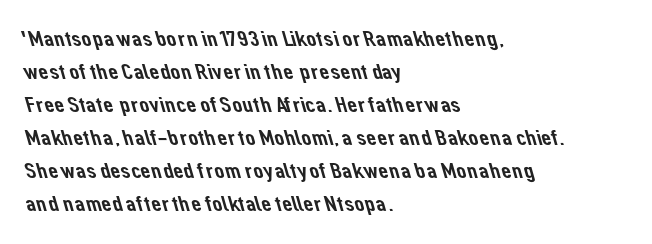
The image shows 22 px text type; set left-aligned, normal line spacing (1.5x), normal letter spacing, not underlined.
